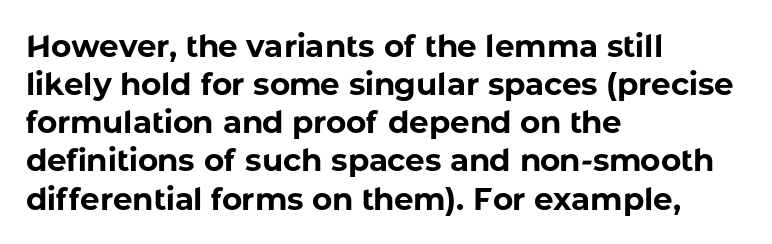
The image shows 31 px bold sans-serif type, upright; set left-aligned, line spacing 1.23x, normal letter spacing, not underlined; low stroke contrast and a medium x-height.
